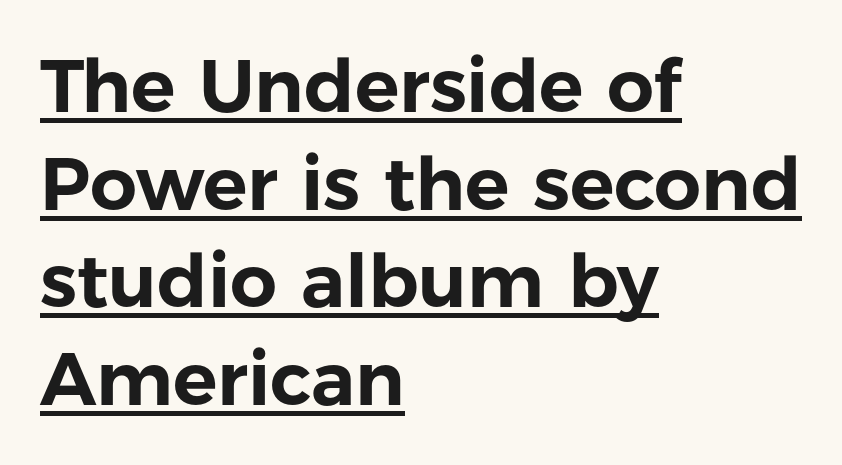
Descenders here cross a horizontal rule under the line. The specimen reads as upright at a glance. Looks like regular typesetting: each glyph gets only the width it needs. Notice how the passage keeps a crisp vertical edge on the left only. Stroke terminals: plain, sans-serif.
